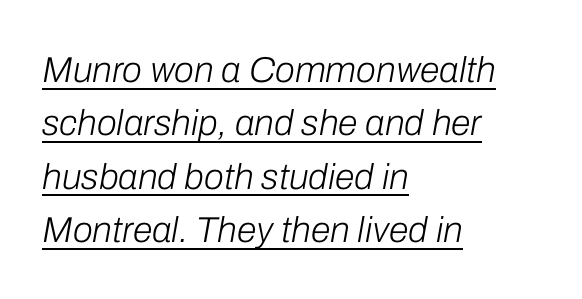
The image shows 36 px light type, italic (leaning right); set left-aligned, normal line spacing (1.48x), normal letter spacing, underlined; low stroke contrast and a medium x-height.
